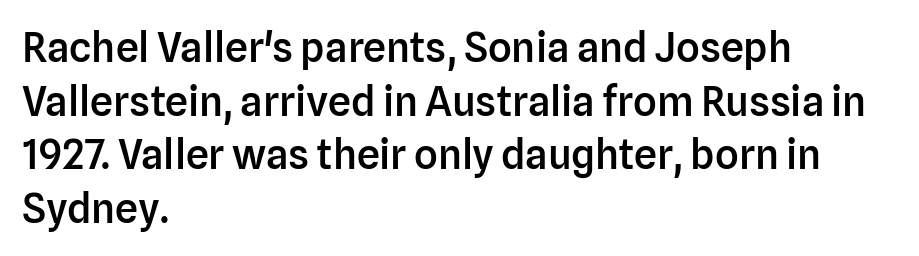
{"serif": "no", "italic": "no", "bold": "semi", "weight": "semibold", "width": "normal", "stroke_contrast": "low", "x_height": "medium", "monospaced": "no", "underline": "no", "align": "left", "line_spacing": "normal", "line_spacing_ratio": 1.31, "letter_spacing": "normal", "letter_spacing_em": 0.0, "glyph_px": 41}
